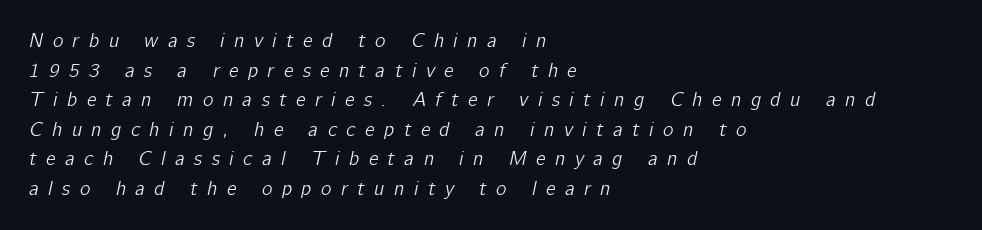
{"italic": "yes", "lean": "right", "slant_degrees": 12, "underline": "no", "align": "left", "line_spacing": "normal", "line_spacing_ratio": 1.48, "letter_spacing": "wide", "letter_spacing_em": 0.47, "glyph_px": 20}
